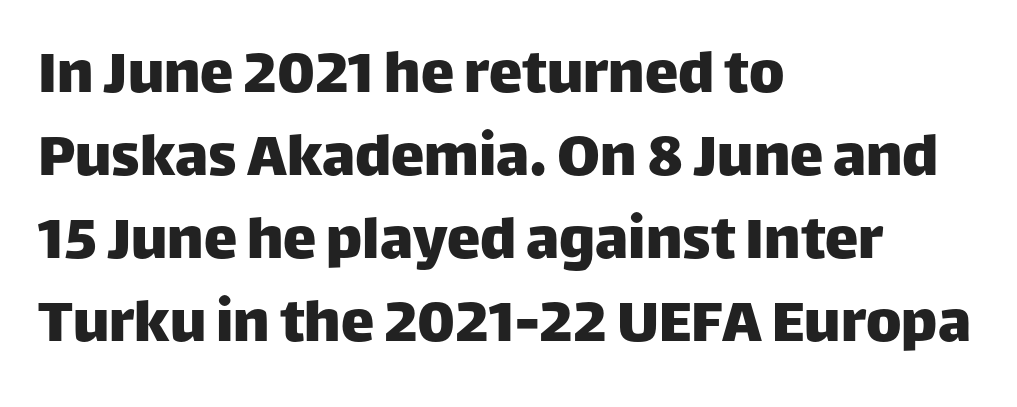
Unlike a traditional serif, this face leaves its strokes unadorned. Default kerning and tracking; the words read as compact shapes. Lines of text with bare space underneath. Every row of glyphs begins at an identical x-position on the left. You could not count columns in this text — the font is proportionally spaced.
